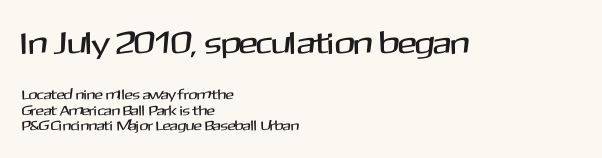
Q: Is the text italic (slanted)? A: No, it is upright.
Q: Is the typeface a serif or a sans-serif typeface? A: Sans-serif.
Q: Is the text underlined? A: No.
Q: How is the paragraph aligned? A: Left-aligned.
Q: Is the spacing between letters normal or unusually wide? A: Normal.
Q: Is the spacing between lines tight, normal or loose? A: Tight.
Q: Which block of text is set in a larger size, the first (top) or the second (bottom)? A: The first (top) one.
Q: Width (condensed, normal, or wide)? A: Normal.
Q: Stroke contrast? A: Medium.
Q: x-height? A: Medium.
Q: Monospaced? A: No.
